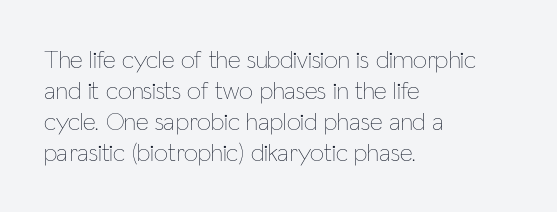
{"italic": "no", "bold": "no", "underline": "no", "align": "left", "line_spacing_ratio": 1.24, "letter_spacing": "normal", "letter_spacing_em": 0.0, "glyph_px": 25}
